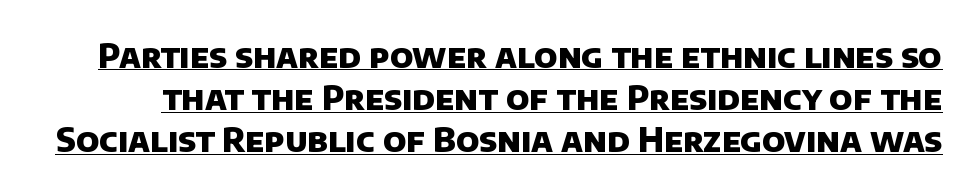
The image shows 33 px heavy sans-serif type; set normal line spacing (1.28x), normal letter spacing, underlined; low stroke contrast and a large x-height.
